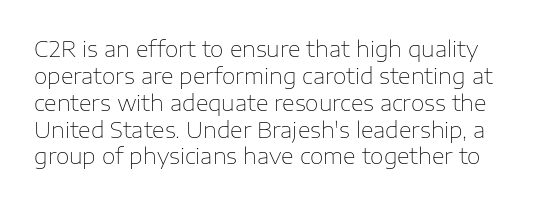
{"italic": "no", "bold": "no", "underline": "no", "line_spacing_ratio": 1.22, "letter_spacing": "normal", "letter_spacing_em": 0.0, "glyph_px": 22}
